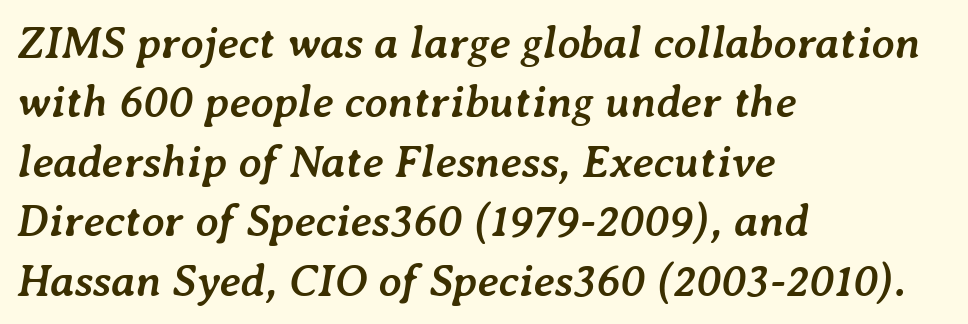
I'd describe the lettering as bold — thick and assertive. Interline gaps are of average width in this sample. The rendering anchors every line to the left-hand side. The axis of the letterforms is tilted away from vertical. Lines of text with bare space underneath. The line texture is even and compact thanks to regular tracking.
